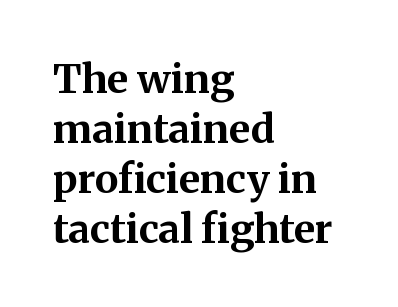
{"serif": "yes", "italic": "no", "bold": "yes", "weight": "bold", "width": "normal", "stroke_contrast": "medium", "x_height": "medium", "monospaced": "no", "underline": "no", "align": "left", "line_spacing": "normal", "line_spacing_ratio": 1.25, "letter_spacing": "normal", "letter_spacing_em": 0.0, "glyph_px": 40}
